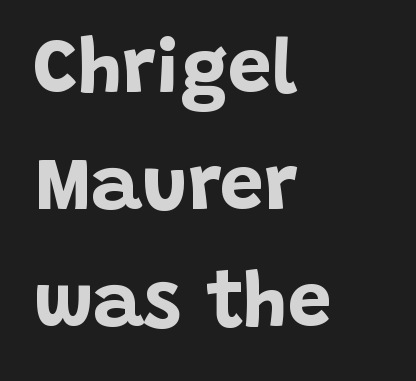
The image shows 78 px bold sans-serif type, upright; set left-aligned, normal line spacing (1.5x), normal letter spacing, not underlined; low stroke contrast and a large x-height.
